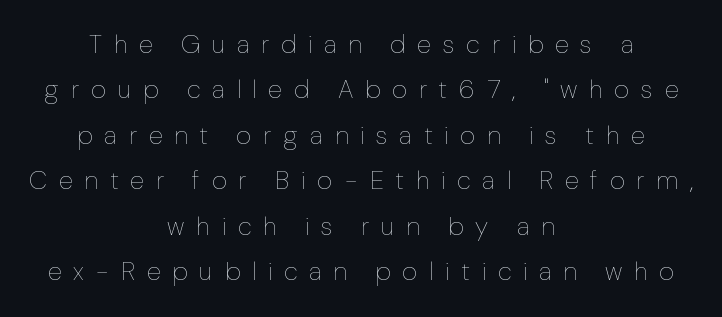
The image shows 26 px text type, upright; set centered, line spacing 1.75x, unusually wide letter spacing (+0.45 em), not underlined.
